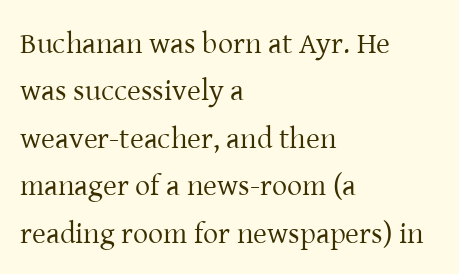
The image shows 30 px regular-weight serif type, upright; set left-aligned, normal line spacing (1.58x), normal letter spacing, not underlined; low stroke contrast and a medium x-height.
